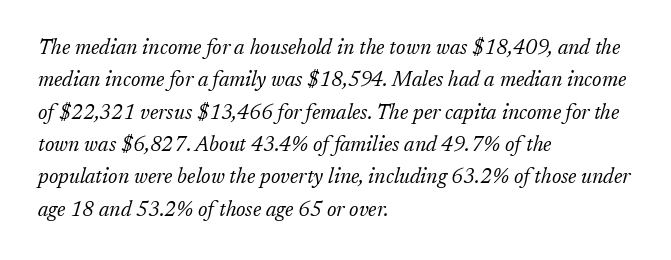
{"italic": "yes", "lean": "right", "slant_degrees": 17, "bold": "no", "underline": "no", "align": "left", "line_spacing": "normal", "line_spacing_ratio": 1.54, "letter_spacing": "normal", "letter_spacing_em": 0.0, "glyph_px": 21}
